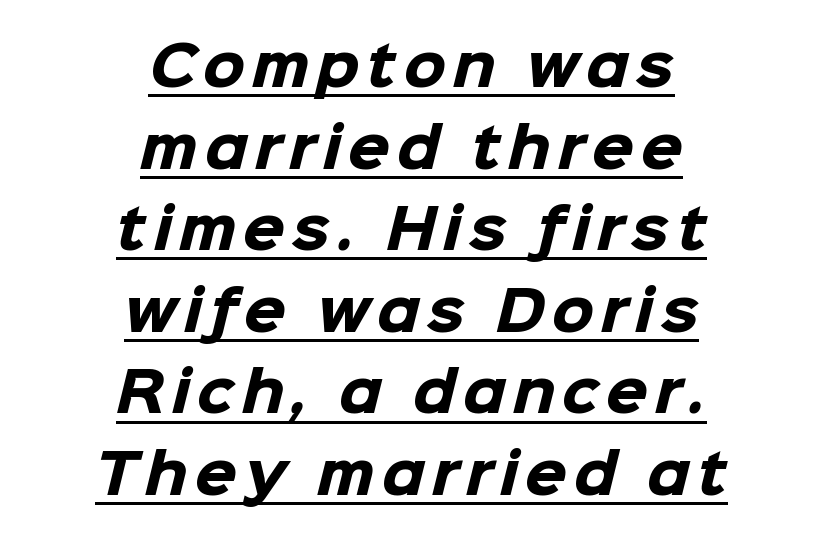
{"serif": "no", "bold": "yes", "weight": "heavy", "width": "normal", "stroke_contrast": "low", "x_height": "medium", "monospaced": "no", "underline": "yes", "align": "center", "line_spacing": "normal", "line_spacing_ratio": 1.51, "glyph_px": 54}
